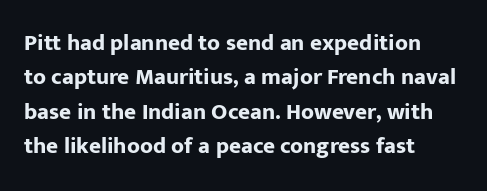
Q: Is the text bold? A: Yes.
Q: Is the text italic (slanted)? A: No, it is upright.
Q: Is the text underlined? A: No.
Q: How is the paragraph aligned? A: Left-aligned.
Q: Is the spacing between letters normal or unusually wide? A: Normal.
Q: Is the spacing between lines tight, normal or loose? A: Normal.
